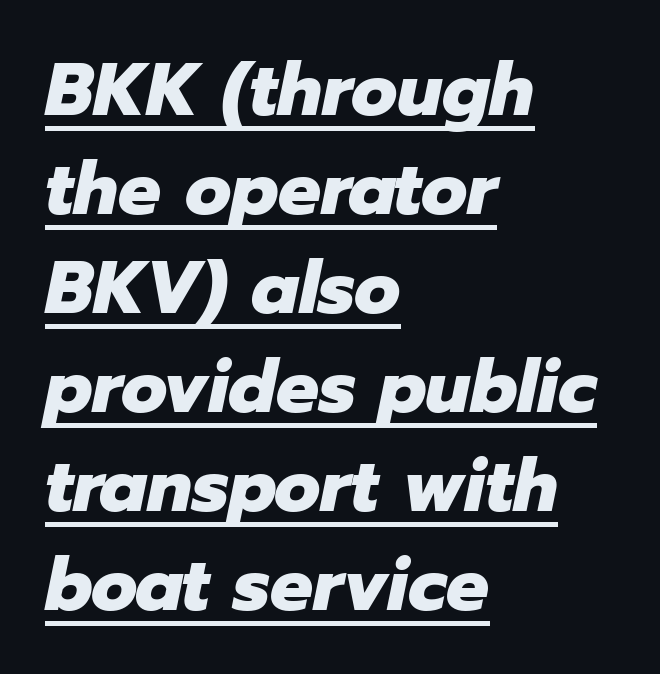
{"italic": "yes", "lean": "right", "slant_degrees": 12, "bold": "yes", "weight": "heavy", "width": "normal", "stroke_contrast": "low", "x_height": "medium", "monospaced": "no", "underline": "yes", "align": "left", "line_spacing": "normal", "line_spacing_ratio": 1.32, "letter_spacing": "normal", "letter_spacing_em": 0.0, "glyph_px": 75}
